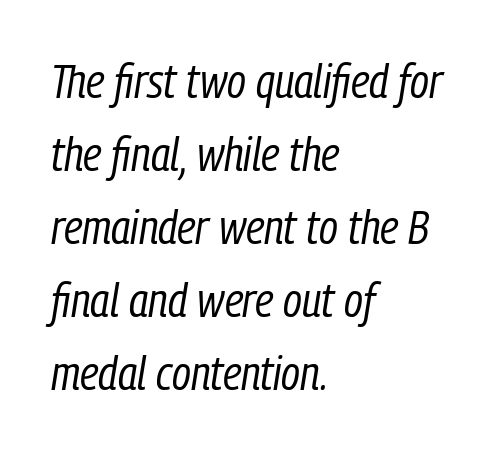
{"italic": "yes", "lean": "right", "slant_degrees": 9, "bold": "no", "weight": "regular", "width": "condensed", "stroke_contrast": "low", "x_height": "medium", "monospaced": "no", "underline": "no", "align": "left", "line_spacing": "normal", "line_spacing_ratio": 1.52, "letter_spacing": "normal", "letter_spacing_em": 0.0, "glyph_px": 48}
